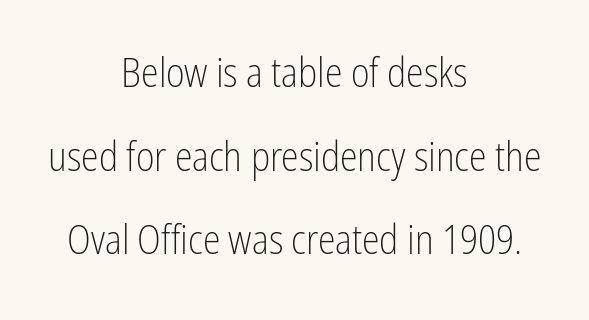
The image shows 40 px light, condensed sans-serif type, upright; set centered, loose line spacing (2.09x), normal letter spacing, not underlined; low stroke contrast and a medium x-height.
